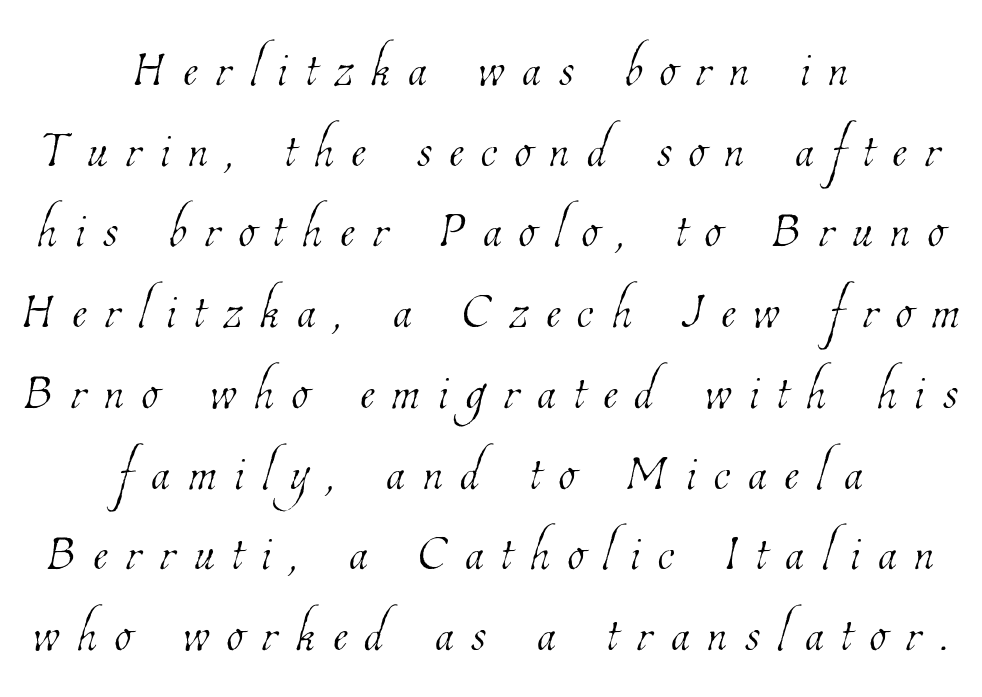
Spacing between characters has been opened up far beyond the box default. The setting favours the middle, as headings and verse often do. Is this a fixed-width face? No — the glyphs have proportional, varying widths. The specimen omits any rule beneath the text block's lines.
